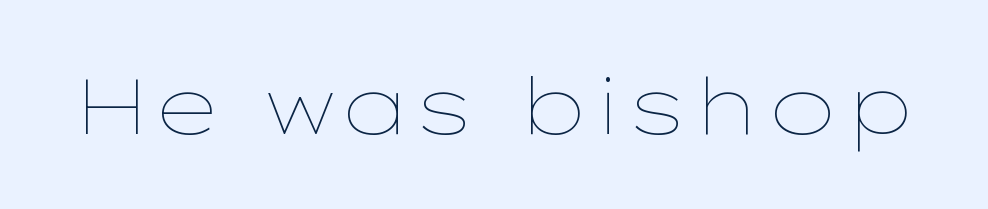
{"italic": "no", "bold": "no", "weight": "thin", "width": "wide", "stroke_contrast": "low", "x_height": "medium", "monospaced": "no", "underline": "no", "letter_spacing": "normal", "letter_spacing_em": 0.0, "glyph_px": 79}
